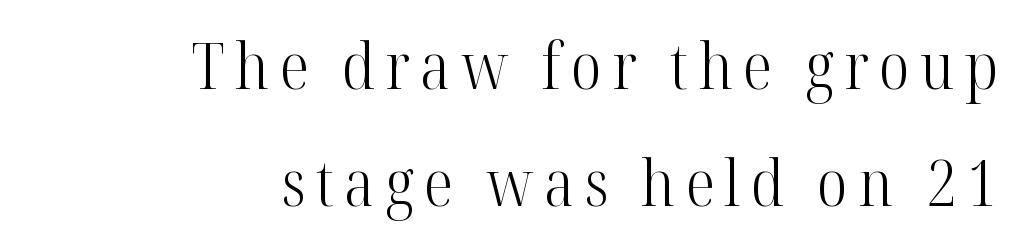
The image shows 65 px light, condensed serif type, upright; set right-aligned, line spacing 1.8x, not underlined; high stroke contrast and a medium x-height.
